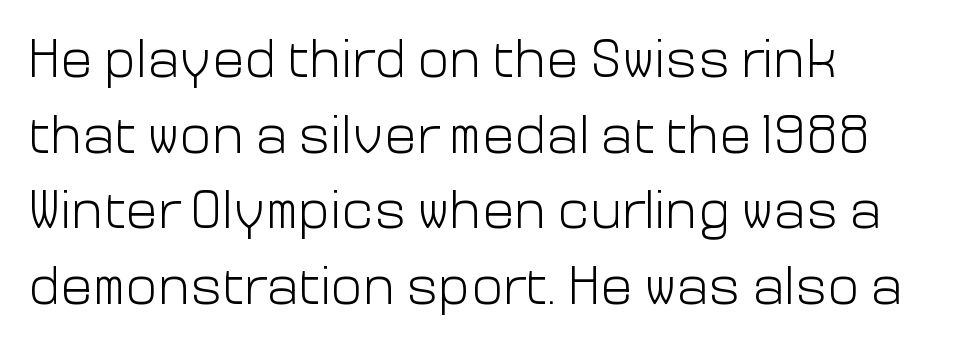
The setting favours the left margin, as ordinary paragraphs usually do. Nothing unusual about the tracking: characters are spaced as the font intends. Interline gaps are of average width in this sample. Is this a sans? Yes — the strokes have no serifs. The characters are drawn with everyday or finer stroke widths. Bare-footed words on every line.
